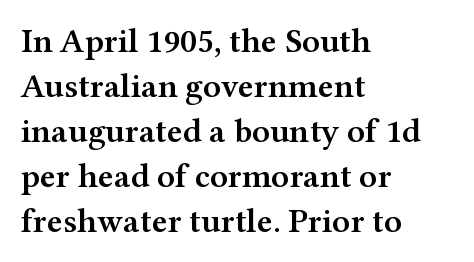
Q: Is the text bold? A: Semi-bold.
Q: Is the text italic (slanted)? A: No, it is upright.
Q: Is the typeface a serif or a sans-serif typeface? A: Serif.
Q: Is the text underlined? A: No.
Q: How is the paragraph aligned? A: Left-aligned.
Q: Is the spacing between letters normal or unusually wide? A: Normal.
Q: Is the spacing between lines tight, normal or loose? A: Normal.
Q: Width (condensed, normal, or wide)? A: Wide.
Q: Stroke contrast? A: Medium.
Q: x-height? A: Medium.
Q: Monospaced? A: No.
